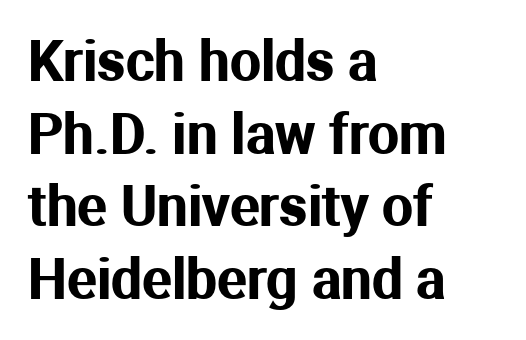
The image shows 55 px sans-serif type, upright; set left-aligned, normal line spacing (1.32x), normal letter spacing, not underlined; medium stroke contrast and a medium x-height.
